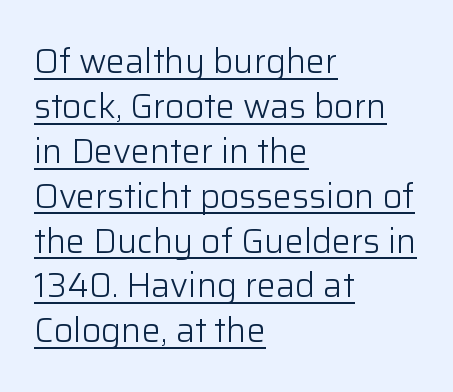
{"serif": "no", "italic": "no", "bold": "no", "weight": "light", "width": "normal", "stroke_contrast": "low", "x_height": "medium", "monospaced": "no", "underline": "yes", "align": "left", "line_spacing": "normal", "line_spacing_ratio": 1.32, "letter_spacing": "normal", "letter_spacing_em": 0.0, "glyph_px": 34}
